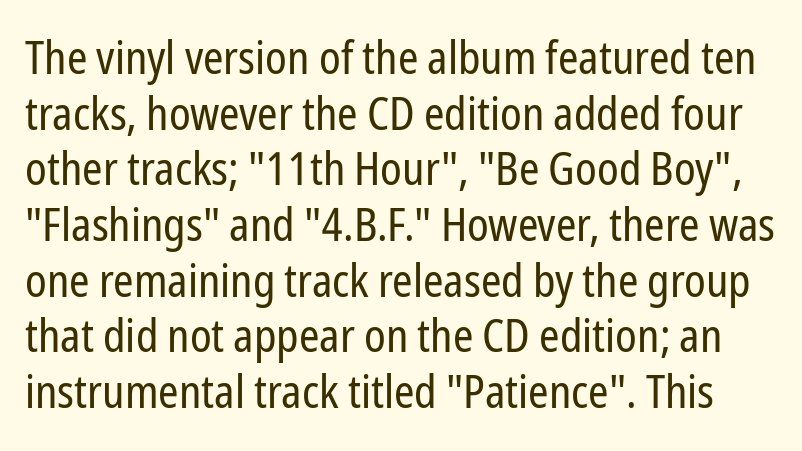
Each letter's strokes conclude bluntly, with no projecting serifs. Spacing verdict: proportional, widths tailored to each character. Stem width sits at or under what a default text font uses. The glyphs are unaccompanied by any horizontal stroke below them. Tall strokes in this sample are plumb rather than angled.
